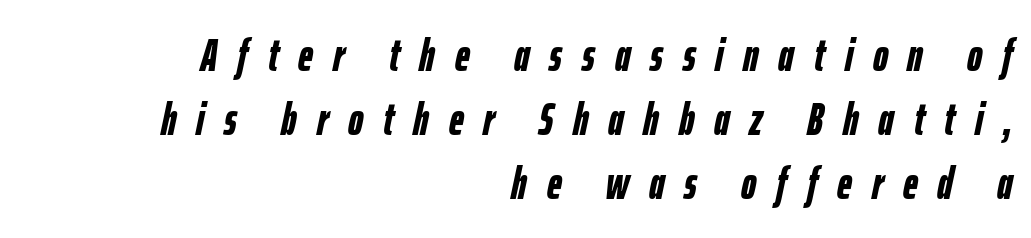
A typesetter would call this heavily tracked-out type. Notice how the passage keeps a crisp vertical edge on the right only. Proportional: the letters do not fall into vertical columns. This rendering features lettering with no underline.
